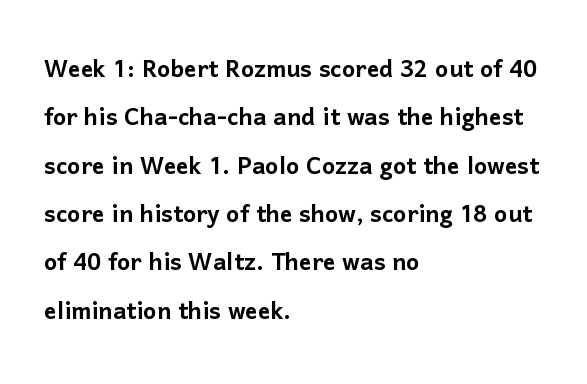
Q: Is the text italic (slanted)? A: No, it is upright.
Q: Is the typeface a serif or a sans-serif typeface? A: Sans-serif.
Q: Is the text underlined? A: No.
Q: How is the paragraph aligned? A: Left-aligned.
Q: Is the spacing between letters normal or unusually wide? A: Normal.
Q: Is the spacing between lines tight, normal or loose? A: Normal.
Q: Width (condensed, normal, or wide)? A: Normal.
Q: Stroke contrast? A: Low.
Q: x-height? A: Medium.
Q: Monospaced? A: No.
